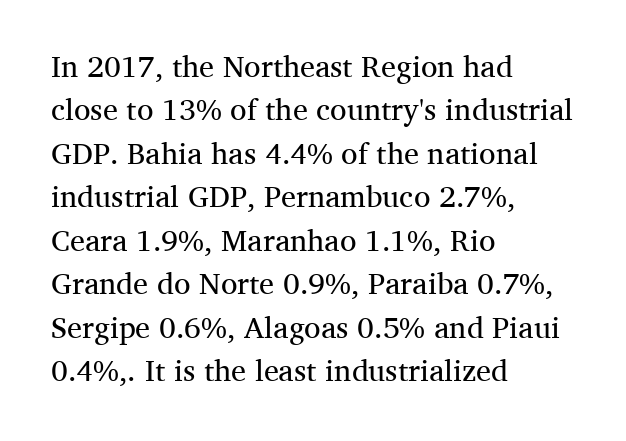
The image shows 30 px regular-weight serif type, upright; set left-aligned, normal line spacing (1.45x), normal letter spacing, not underlined; medium stroke contrast and a medium x-height.
